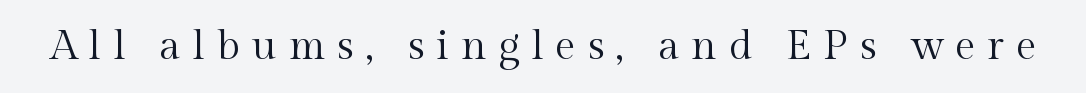
{"serif": "yes", "italic": "no", "bold": "no", "weight": "regular", "width": "normal", "x_height": "medium", "monospaced": "no", "underline": "no", "letter_spacing": "wide", "letter_spacing_em": 0.29, "glyph_px": 41}
